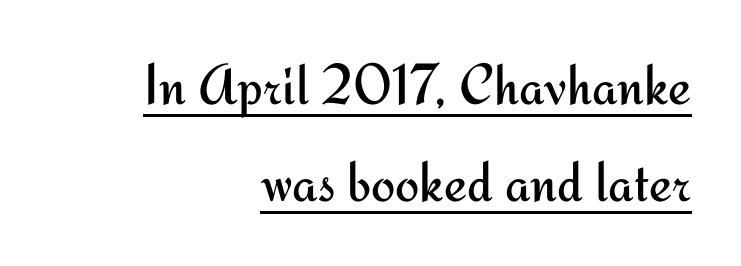
{"serif": "no", "italic": "no", "bold": "no", "weight": "regular", "width": "normal", "stroke_contrast": "medium", "x_height": "small", "monospaced": "no", "underline": "yes", "align": "right", "line_spacing": "normal", "line_spacing_ratio": 1.68, "letter_spacing": "normal", "letter_spacing_em": 0.0, "glyph_px": 58}
